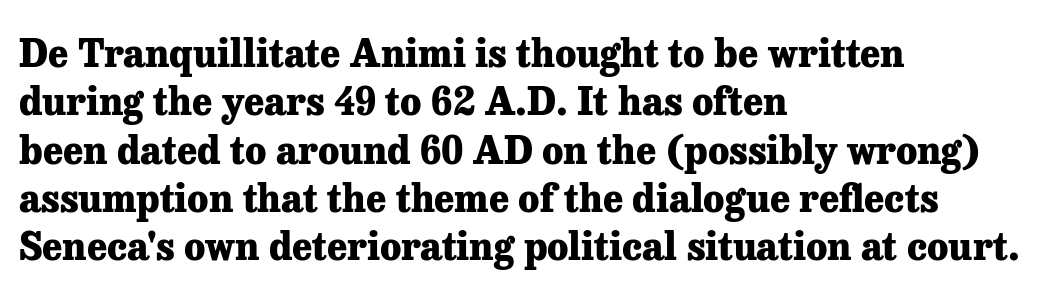
{"serif": "yes", "italic": "no", "bold": "yes", "weight": "heavy", "width": "normal", "stroke_contrast": "low", "x_height": "medium", "monospaced": "no", "underline": "no", "align": "left", "line_spacing": "normal", "line_spacing_ratio": 1.27, "letter_spacing": "normal", "letter_spacing_em": 0.0, "glyph_px": 38}
